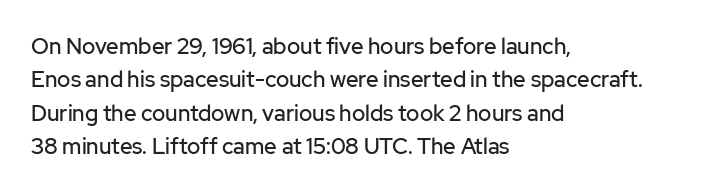
Q: Is the text italic (slanted)? A: No, it is upright.
Q: Is the text underlined? A: No.
Q: How is the paragraph aligned? A: Left-aligned.
Q: Is the spacing between letters normal or unusually wide? A: Normal.
Q: Is the spacing between lines tight, normal or loose? A: Normal.
